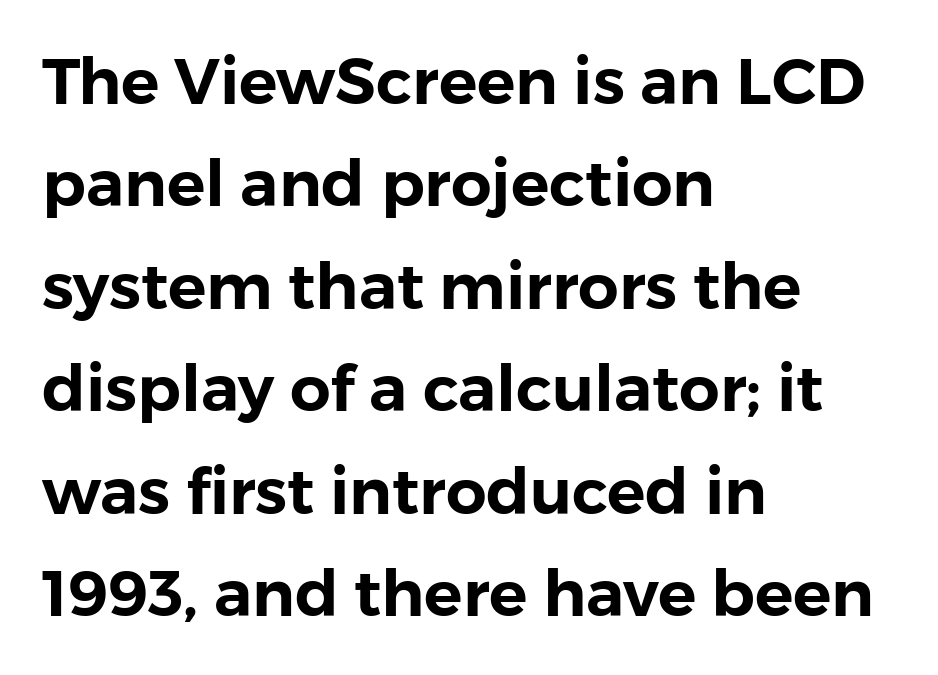
Are there feet on the stems? There aren't — it's a sans. Vertical spacing — default. Designer's note — italics off, roman on. How are the letters spaced? Ordinarily, with no added tracking.
